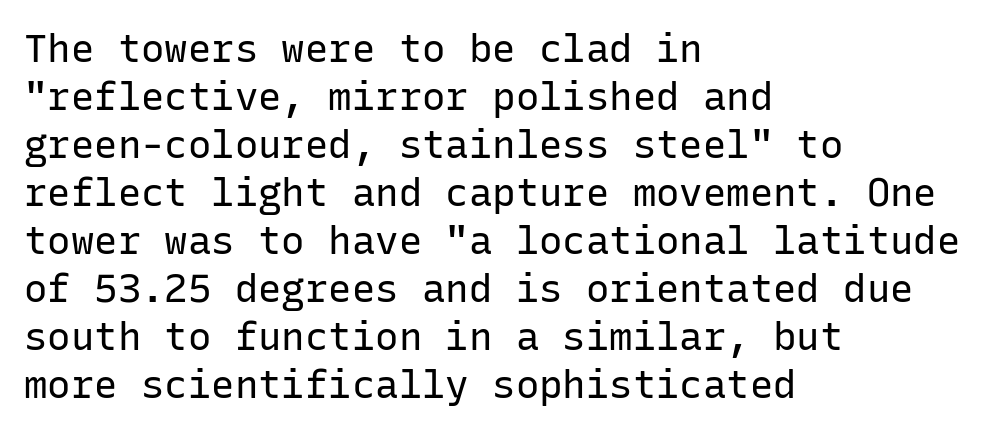
The foot of each line stays bare and open. Posture: upright roman. Weight: regular or lighter. These lines stack with their left ends in a neat column.
